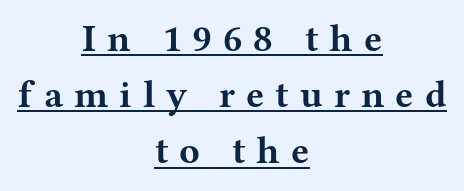
{"serif": "yes", "italic": "no", "bold": "yes", "weight": "bold", "width": "wide", "stroke_contrast": "medium", "x_height": "medium", "monospaced": "no", "underline": "yes", "align": "center", "line_spacing": "normal", "line_spacing_ratio": 1.48, "letter_spacing": "wide", "letter_spacing_em": 0.29, "glyph_px": 38}
